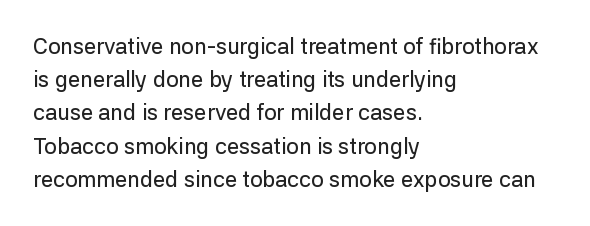
Q: Is the text italic (slanted)? A: No, it is upright.
Q: Is the text underlined? A: No.
Q: How is the paragraph aligned? A: Left-aligned.
Q: Is the spacing between letters normal or unusually wide? A: Normal.
Q: Is the spacing between lines tight, normal or loose? A: Normal.
